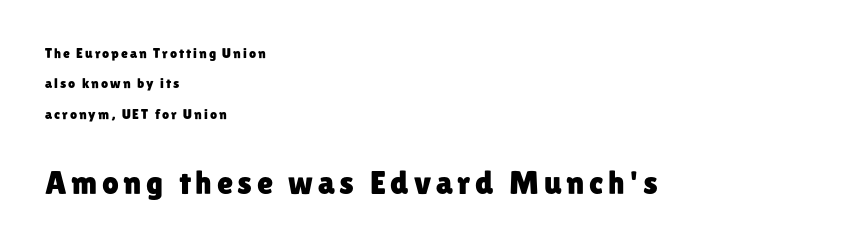
{"serif": "no", "italic": "no", "width": "normal", "stroke_contrast": "low", "x_height": "medium", "monospaced": "no", "underline": "no", "align": "left", "line_spacing": "loose", "line_spacing_ratio": 2.17, "larger_block": "second", "size_ratio": 2.36, "glyph_px": 33}
